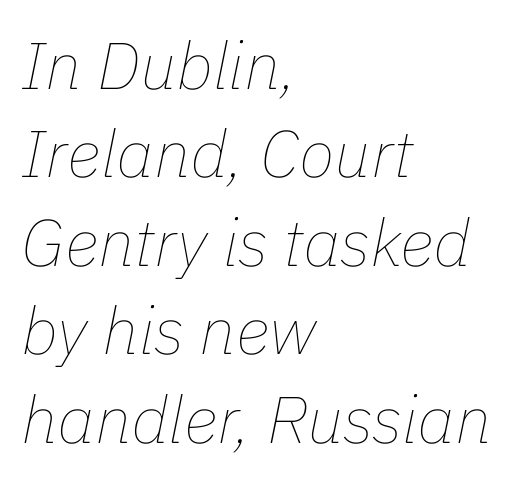
Q: Is the text bold? A: No.
Q: Is the text italic (slanted)? A: Yes, it leans right by about 11 degrees.
Q: Is the text underlined? A: No.
Q: How is the paragraph aligned? A: Left-aligned.
Q: Is the spacing between letters normal or unusually wide? A: Normal.
Q: Is the spacing between lines tight, normal or loose? A: Normal.
Q: Width (condensed, normal, or wide)? A: Normal.
Q: Stroke contrast? A: Low.
Q: x-height? A: Medium.
Q: Monospaced? A: No.
